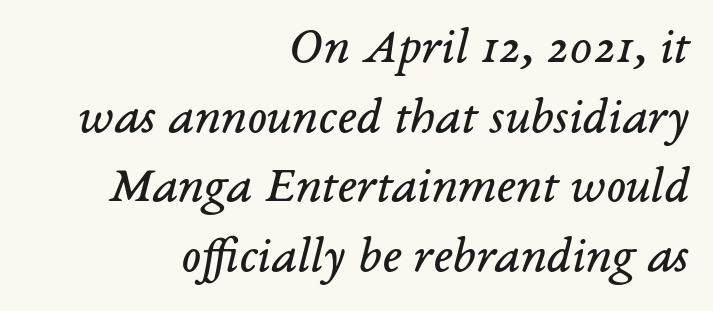
Q: Is the text bold? A: No.
Q: Is the text italic (slanted)? A: Yes, it leans right by about 14 degrees.
Q: Is the typeface a serif or a sans-serif typeface? A: Serif.
Q: Is the text underlined? A: No.
Q: How is the paragraph aligned? A: Right-aligned.
Q: Is the spacing between letters normal or unusually wide? A: Normal.
Q: Is the spacing between lines tight, normal or loose? A: Normal.
Q: Width (condensed, normal, or wide)? A: Normal.
Q: Stroke contrast? A: Low.
Q: x-height? A: Medium.
Q: Monospaced? A: No.
